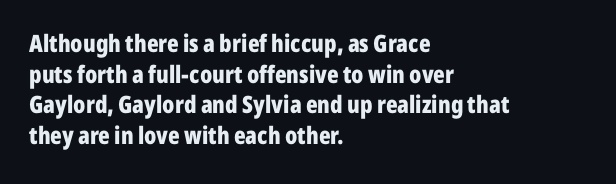
The image shows 24 px bold type, upright; set left-aligned, normal line spacing (1.28x), normal letter spacing, not underlined.
